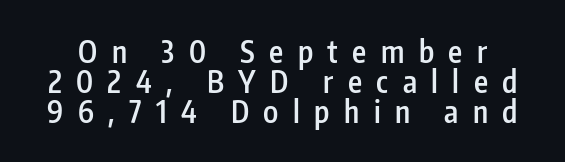
Q: Is the text bold? A: Semi-bold.
Q: Is the text italic (slanted)? A: No, it is upright.
Q: Is the typeface a serif or a sans-serif typeface? A: Sans-serif.
Q: Is the text underlined? A: No.
Q: Is the spacing between letters normal or unusually wide? A: Unusually wide.
Q: Is the spacing between lines tight, normal or loose? A: Tight.
Q: Width (condensed, normal, or wide)? A: Condensed.
Q: Stroke contrast? A: Low.
Q: x-height? A: Medium.
Q: Monospaced? A: No.
